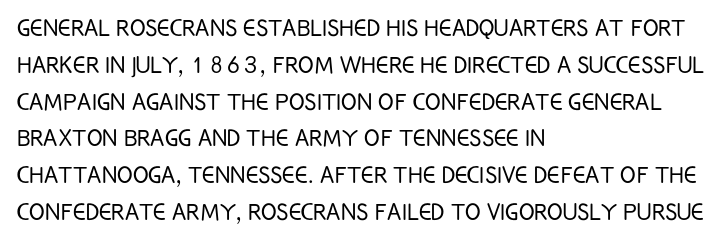
The image shows 29 px light, condensed sans-serif type, upright; set left-aligned, normal line spacing (1.27x), normal letter spacing, not underlined; low stroke contrast and a large x-height.
